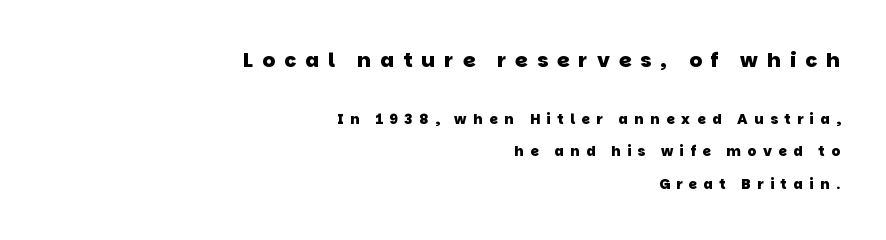
The image shows 20 px bold type; set right-aligned, loose line spacing (2.33x), unusually wide letter spacing (+0.46 em), not underlined; the first (top) block is 1.43x larger.
